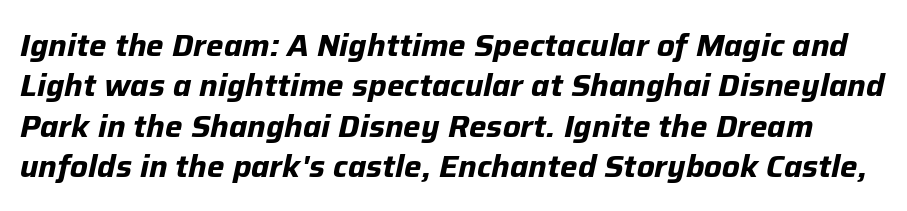
Spacing between characters is what you'd get straight out of the box. Spacing verdict: proportional, widths tailored to each character. A typesetter would mark this as italic. Underline: absent. If you measured baseline to baseline, you'd find a middling distance.
